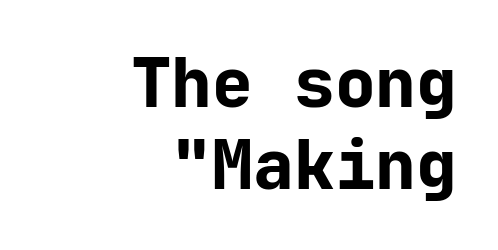
Underlining? Definitely not there. A typesetter would mark this as roman, not italic. Tracking value appears to be zero — textbook default spacing. Bold? Absolutely — the strokes are thick and heavy.
